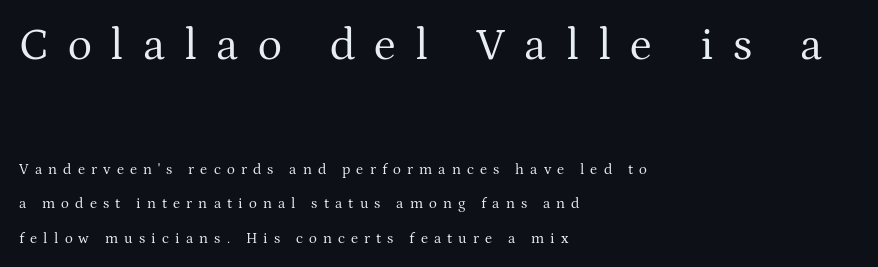
Here the first block reads like a headline and the second like body copy. Display-style spreading of the glyphs; the letterfit is very open. Line beginnings align vertically; line endings do not. Each letter's strokes conclude with small projecting serifs. The weight would be labelled regular, book, light, or lighter still.
